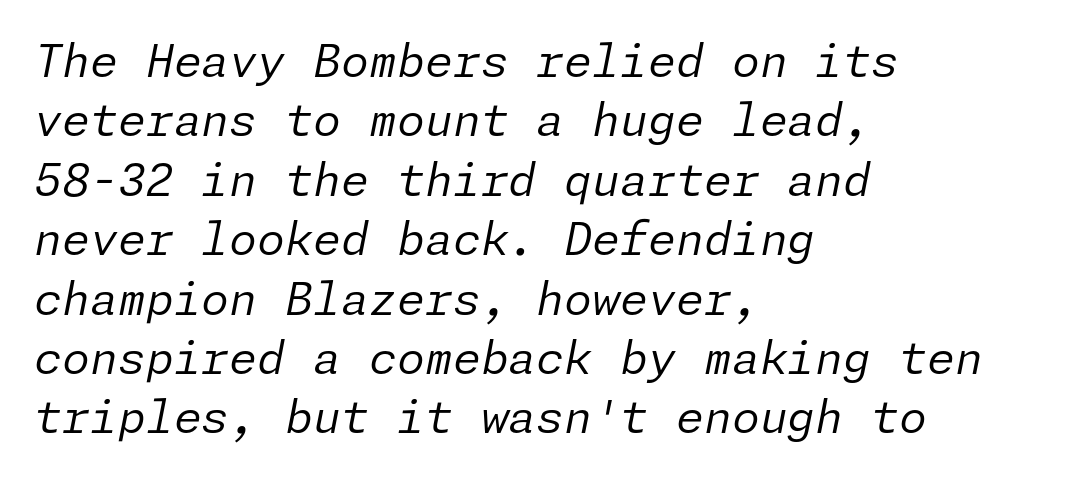
Q: Is the text bold? A: No.
Q: Is the text italic (slanted)? A: Yes, it leans right by about 11 degrees.
Q: Is the text underlined? A: No.
Q: How is the paragraph aligned? A: Left-aligned.
Q: Is the spacing between letters normal or unusually wide? A: Normal.
Q: Is the spacing between lines tight, normal or loose? A: Normal.
Q: Width (condensed, normal, or wide)? A: Normal.
Q: Stroke contrast? A: Low.
Q: x-height? A: Medium.
